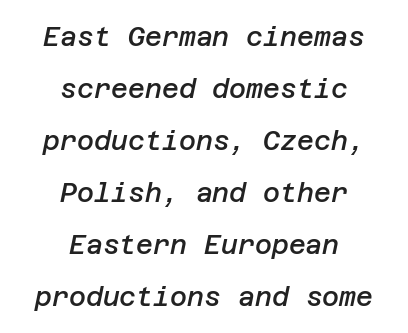
Q: Is the text bold? A: Semi-bold.
Q: Is the text italic (slanted)? A: Yes, it leans right by about 12 degrees.
Q: Is the text underlined? A: No.
Q: How is the paragraph aligned? A: Centered.
Q: Is the spacing between letters normal or unusually wide? A: Normal.
Q: Is the spacing between lines tight, normal or loose? A: Loose.
